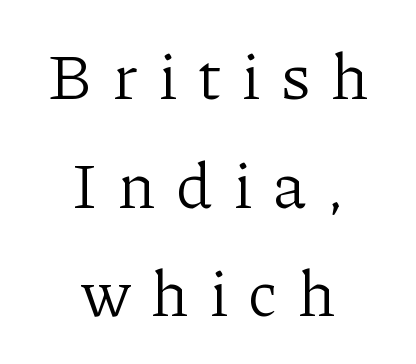
{"serif": "yes", "italic": "no", "bold": "no", "weight": "light", "width": "normal", "stroke_contrast": "low", "x_height": "medium", "monospaced": "no", "underline": "no", "align": "center", "line_spacing": "normal", "line_spacing_ratio": 1.67, "letter_spacing": "wide", "letter_spacing_em": 0.31, "glyph_px": 65}
